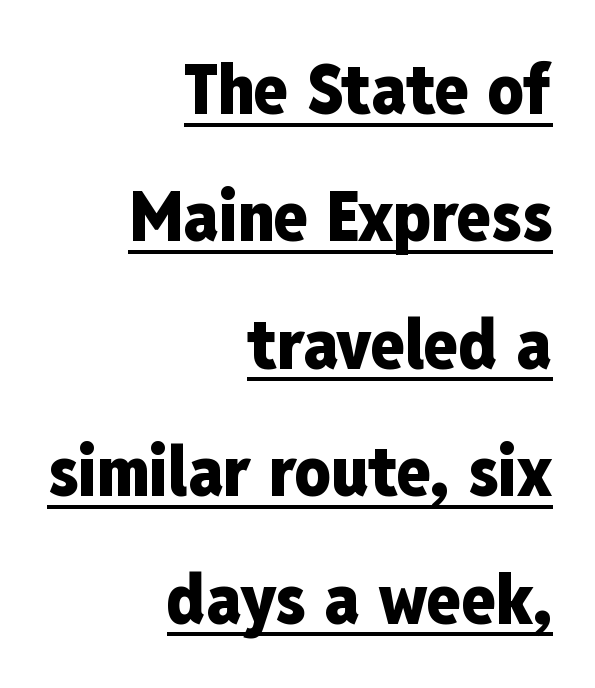
The image shows 70 px heavy, condensed sans-serif type, upright; set right-aligned, line spacing 1.82x, normal letter spacing, underlined; low stroke contrast and a medium x-height.
